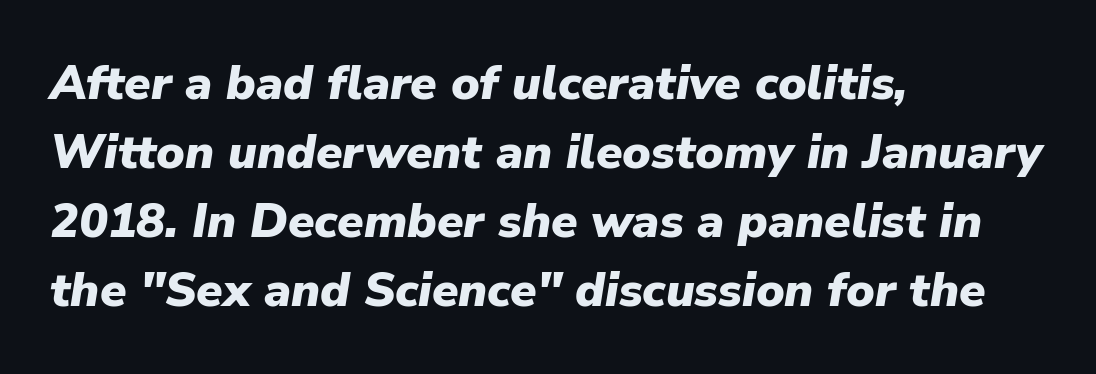
These lines keep a tight, regular rhythm from letter to letter. If you drew a ruler down the left edge, every line would touch it. Summary of weight: heavy, a full bold. Character widths vary here, with narrow letters taking less room than wide ones. What's the leading like? Ordinary, nothing unusual. Would a proofreader flag this as italicized? Yes.
